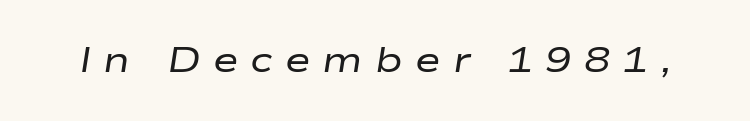
The image shows 35 px regular-weight, wide type, italic (leaning right); set unusually wide letter spacing (+0.35 em), not underlined; low stroke contrast and a medium x-height.
